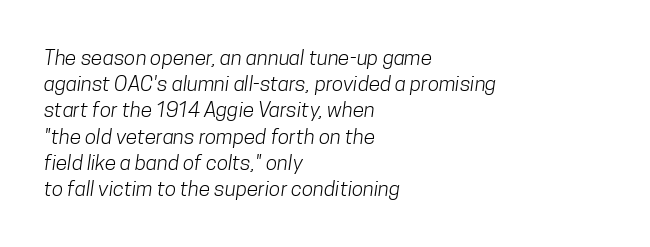
Q: Is the text bold? A: No.
Q: Is the text underlined? A: No.
Q: How is the paragraph aligned? A: Left-aligned.
Q: Is the spacing between letters normal or unusually wide? A: Normal.
Q: Is the spacing between lines tight, normal or loose? A: Normal.
